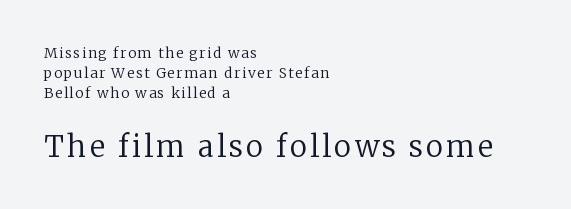
The cut favours lightness, reaching ordinary text weight at its darkest. Each letter keeps its own natural width here, so spacing adapts to shape. Vertical strokes here are truly vertical. The lower block of text is set noticeably larger than the block above it. This rendering features lettering with no underline. Does the leading feel generous? No, just average.
